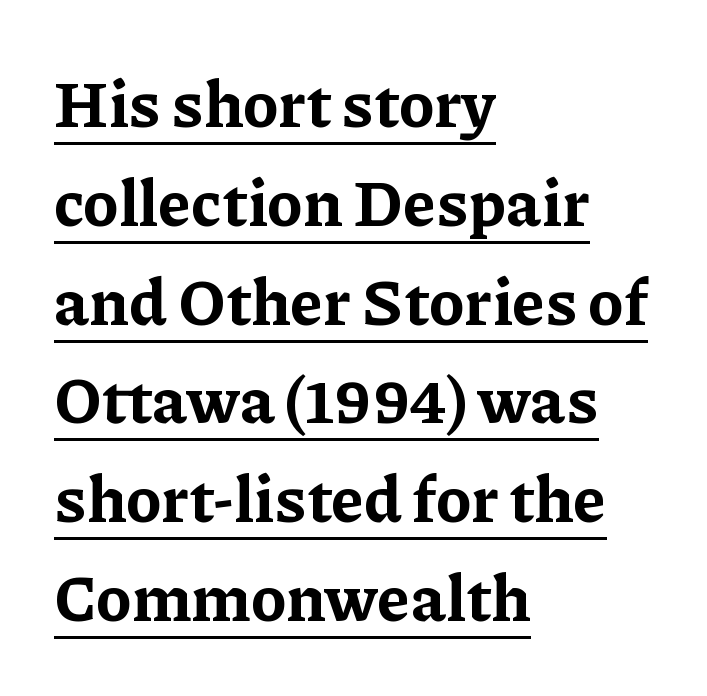
{"serif": "yes", "italic": "no", "bold": "yes", "weight": "bold", "width": "normal", "stroke_contrast": "low", "x_height": "medium", "monospaced": "no", "underline": "yes", "align": "left", "line_spacing": "normal", "line_spacing_ratio": 1.52, "letter_spacing": "normal", "letter_spacing_em": 0.0, "glyph_px": 65}
